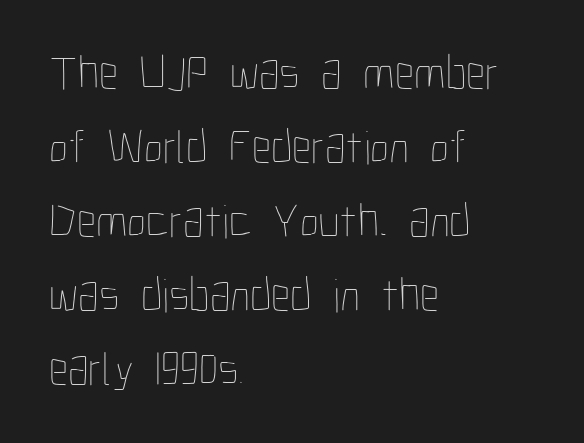
The image shows 48 px thin, condensed type, upright; set left-aligned, normal line spacing (1.54x), normal letter spacing, not underlined; low stroke contrast and a medium x-height.
